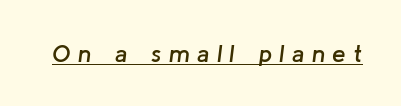
This rendering features underlined lettering. The specimen reads as italic at a glance. Loose tracking; the words dissolve into strings of separated letters. These lines carry some extra weight — a demibold, not a full bold.
